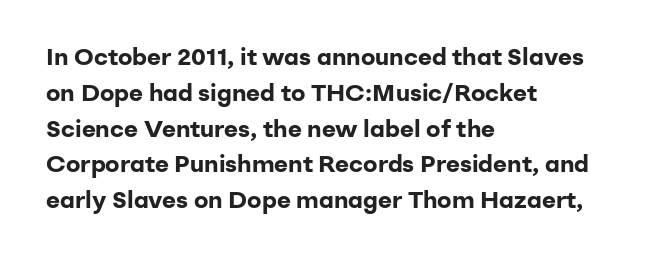
Italic: no, the glyphs are upright roman. Reading down the column, the eye jumps a familiar distance to each next line. Each row of text sits above clean, open space. Chunky letters — that's bold for sure.
